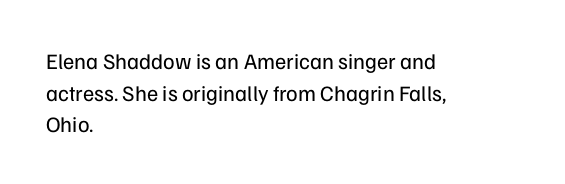
Ordinary non-slanted type is in use. Whoever set this chose a conventional vertical rhythm. Nothing unusual about the tracking: characters are spaced as the font intends. Every row of glyphs begins at an identical x-position on the left.
